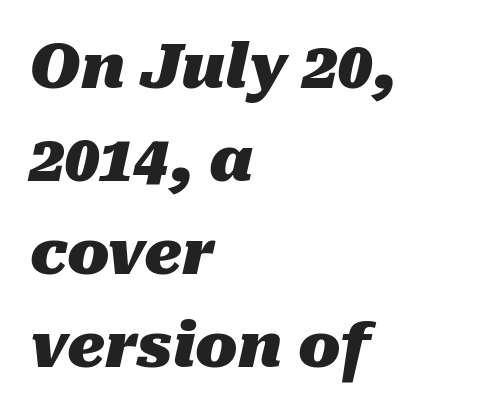
The lines in this sample share a left origin and differ only in where they stop. Between one letter and the next there's only the usual sliver of space. The lettering tilts uniformly, giving the passage an italic look. Caption: bold face, heavy strokes.
